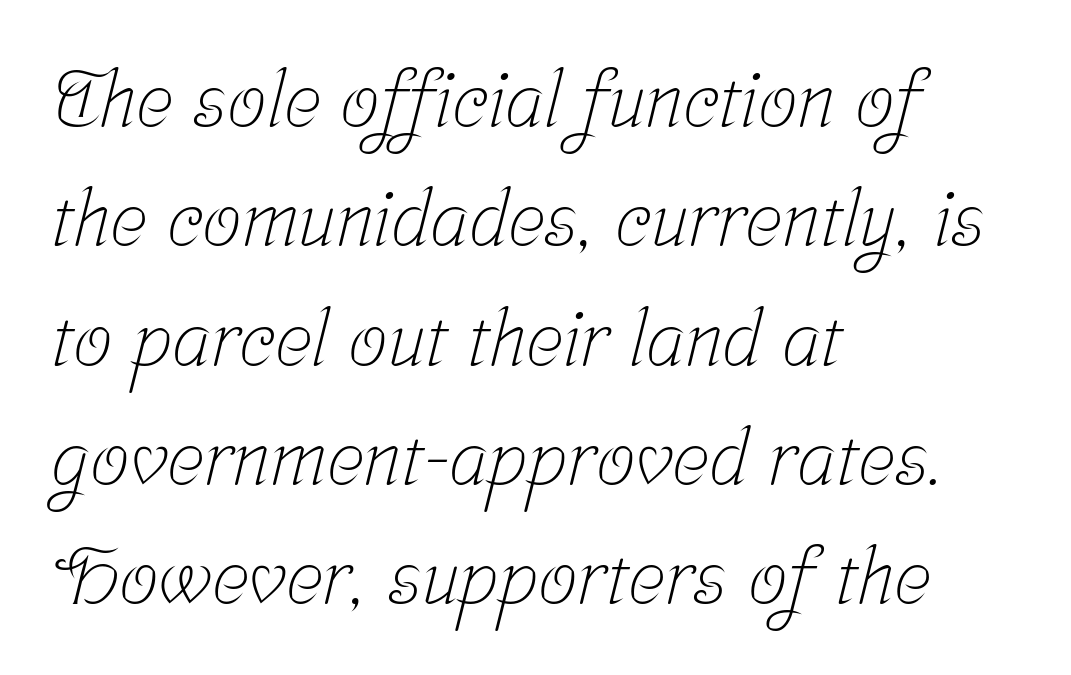
The passage shown is typed in a proportional face where columns would drift. Little horizontal feet cap the strokes, marking this as serif type. One glance says typical: line gaps are just what's usual. The text block is weighted toward the left margin, trailing off unevenly rightward. Does extra space separate the letters? No, they use regular spacing. Is this a heavy cut? Hardly; it is regular or lighter.
